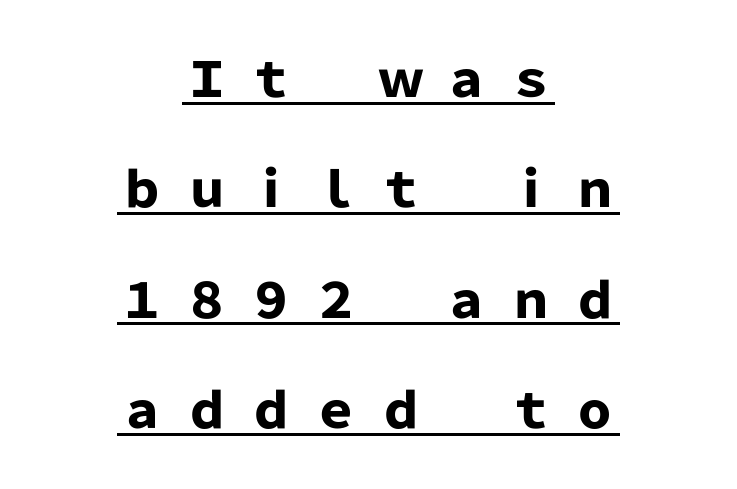
The image shows 48 px heavy sans-serif type, upright; set centered, loose line spacing (2.3x), unusually wide letter spacing (+0.35 em), underlined; low stroke contrast and a medium x-height.
